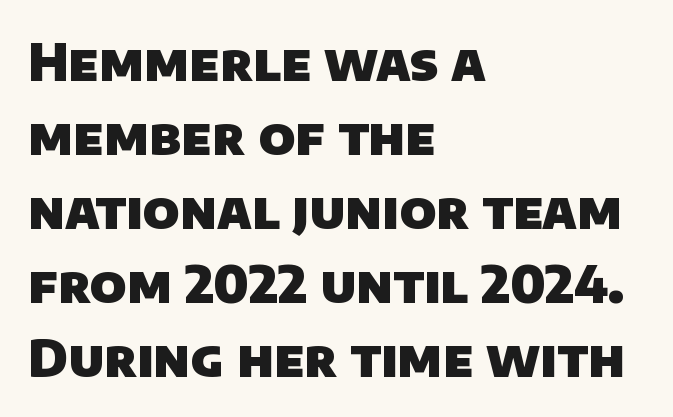
Q: Is the text bold? A: Yes.
Q: Is the typeface a serif or a sans-serif typeface? A: Sans-serif.
Q: Is the text underlined? A: No.
Q: How is the paragraph aligned? A: Left-aligned.
Q: Is the spacing between letters normal or unusually wide? A: Normal.
Q: Is the spacing between lines tight, normal or loose? A: Normal.
Q: Width (condensed, normal, or wide)? A: Normal.
Q: Stroke contrast? A: Low.
Q: x-height? A: Large.
Q: Monospaced? A: No.
